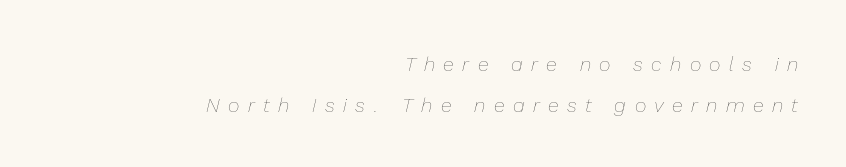
Just letters on the line, the space beneath them empty. Vertical spacing — loose. A typesetter would mark this as italic. The rendering inserts visible extra space after every character. On a weight scale, this lands at 450 or below.
